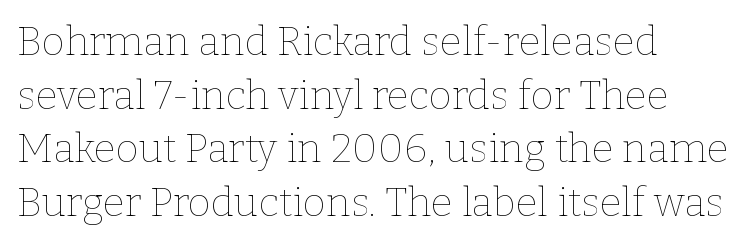
The image shows 40 px thin type, upright; set left-aligned, normal line spacing (1.34x), normal letter spacing, not underlined; low stroke contrast and a medium x-height.
